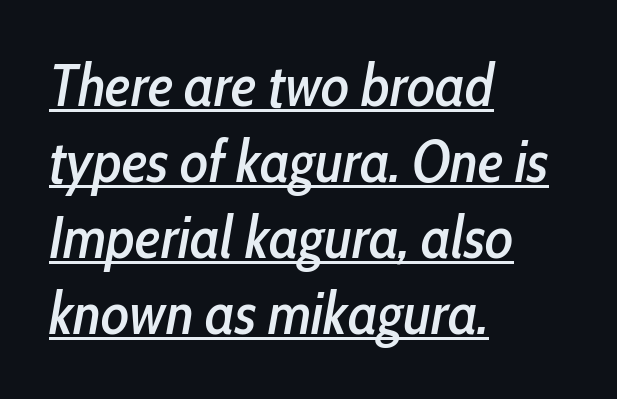
Q: Is the text italic (slanted)? A: Yes, it leans right by about 10 degrees.
Q: Is the text underlined? A: Yes.
Q: How is the paragraph aligned? A: Left-aligned.
Q: Is the spacing between letters normal or unusually wide? A: Normal.
Q: Is the spacing between lines tight, normal or loose? A: Normal.
Q: Width (condensed, normal, or wide)? A: Condensed.
Q: Stroke contrast? A: Low.
Q: x-height? A: Medium.
Q: Monospaced? A: No.
